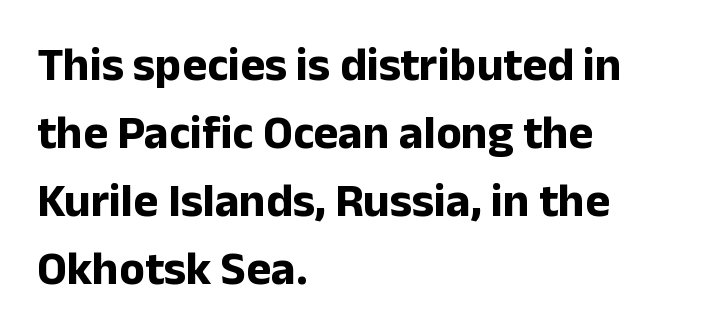
{"serif": "no", "italic": "no", "bold": "yes", "weight": "bold", "width": "normal", "stroke_contrast": "low", "x_height": "medium", "monospaced": "no", "underline": "no", "align": "left", "line_spacing": "normal", "line_spacing_ratio": 1.45, "letter_spacing": "normal", "letter_spacing_em": 0.0, "glyph_px": 47}
